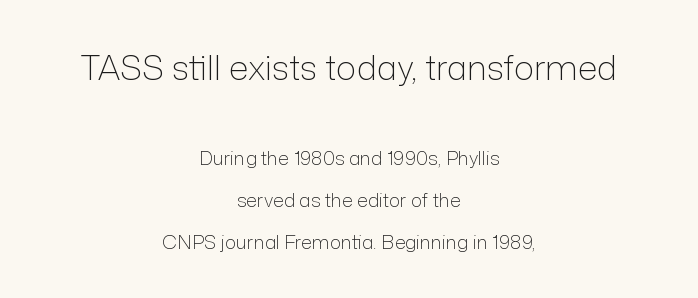
The image shows 34 px light sans-serif type, upright; set centered, loose line spacing (2.2x), normal letter spacing, not underlined; the first (top) block is 1.79x larger; low stroke contrast and a medium x-height.
